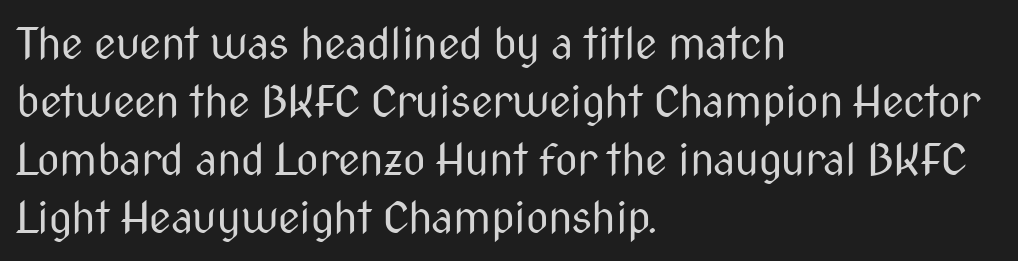
The image shows 44 px regular-weight, condensed sans-serif type, upright; set left-aligned, normal line spacing (1.32x), normal letter spacing, not underlined; medium stroke contrast and a medium x-height.
